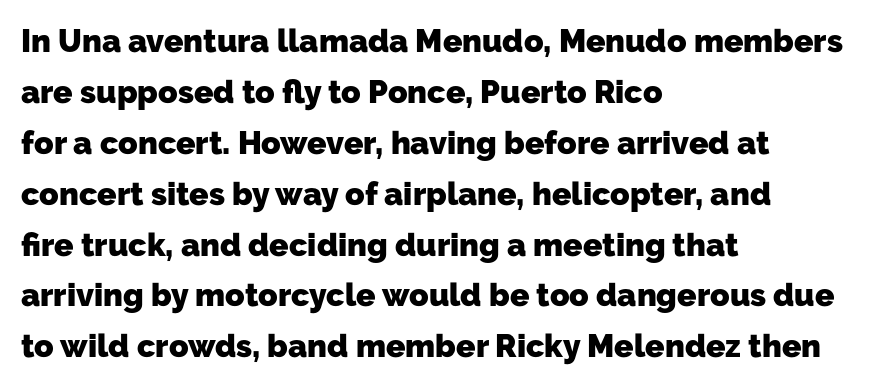
{"serif": "no", "bold": "yes", "weight": "heavy", "width": "normal", "stroke_contrast": "low", "x_height": "medium", "monospaced": "no", "underline": "no", "align": "left", "line_spacing": "normal", "line_spacing_ratio": 1.59, "letter_spacing": "normal", "letter_spacing_em": 0.0, "glyph_px": 32}
